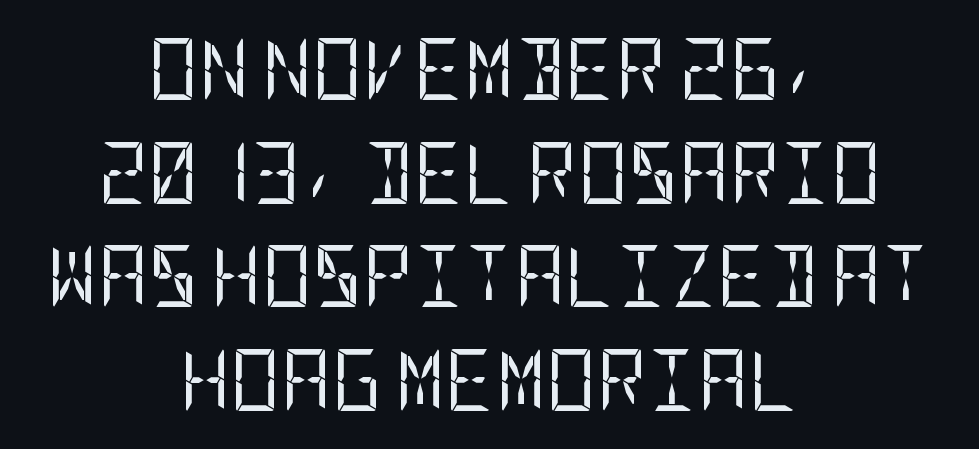
Visually the block forms a symmetrical silhouette, jagged on both flanks. The tracking reads as untouched default to a designer's eye. Typographically, this falls in the sans-serif category. Only glyphs here, with clear space below each row.
